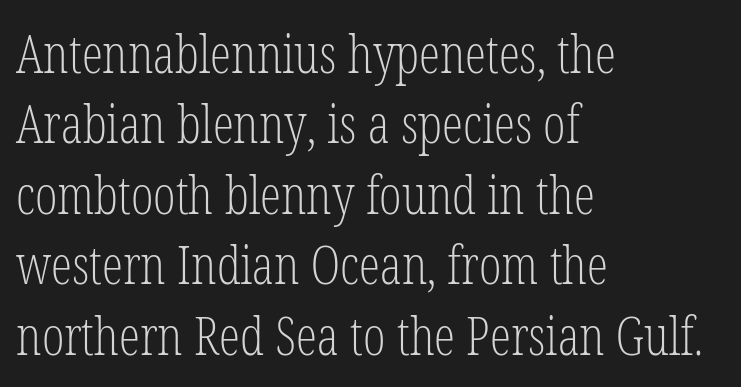
{"serif": "yes", "italic": "no", "bold": "no", "weight": "light", "width": "condensed", "stroke_contrast": "low", "x_height": "medium", "monospaced": "no", "underline": "no", "align": "left", "line_spacing": "normal", "line_spacing_ratio": 1.33, "letter_spacing": "normal", "letter_spacing_em": 0.0, "glyph_px": 53}
